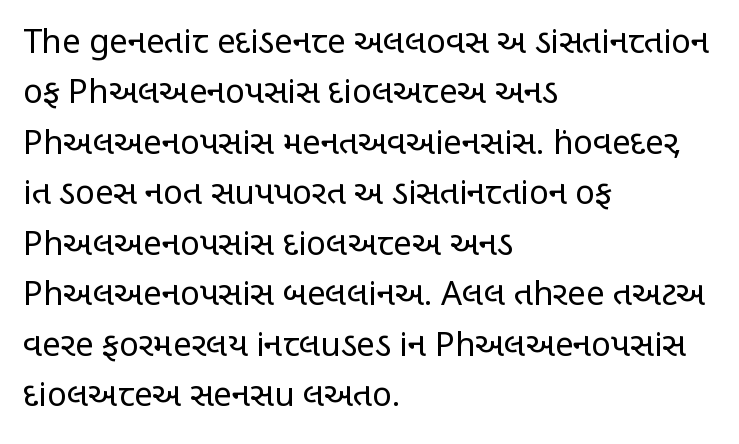
The image shows 33 px regular-weight, condensed sans-serif type, upright; set left-aligned, normal line spacing (1.53x), normal letter spacing, not underlined; low stroke contrast and a large x-height.
